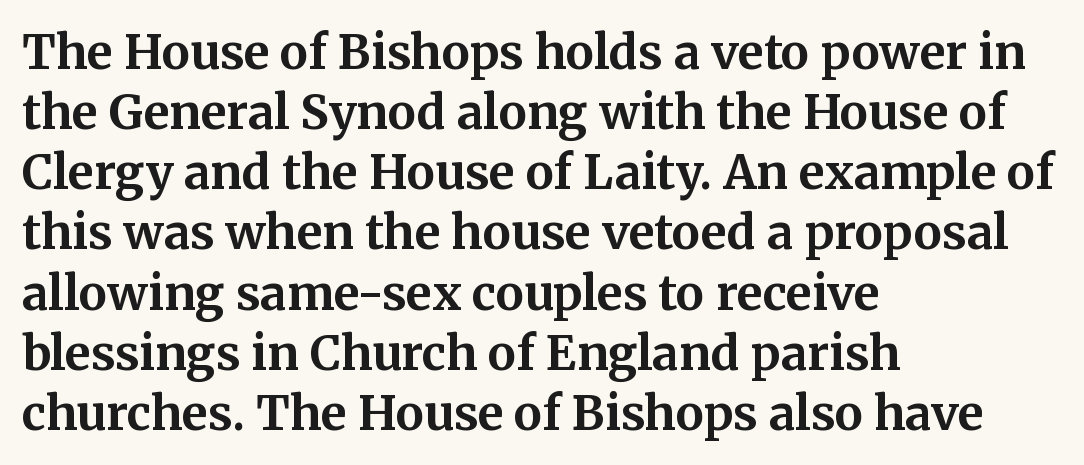
Line beginnings align vertically; line endings do not. To sum up the face: it has serifs. I'd describe the lettering as bold — thick and assertive. Think of a printed novel: that variable character pitch is what you see here.
